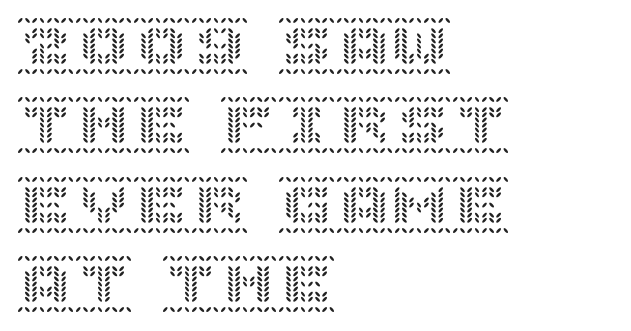
Q: Is the text italic (slanted)? A: No, it is upright.
Q: Is the text underlined? A: No.
Q: How is the paragraph aligned? A: Left-aligned.
Q: Is the spacing between letters normal or unusually wide? A: Normal.
Q: Is the spacing between lines tight, normal or loose? A: Normal.
Q: Width (condensed, normal, or wide)? A: Normal.
Q: x-height? A: Large.
